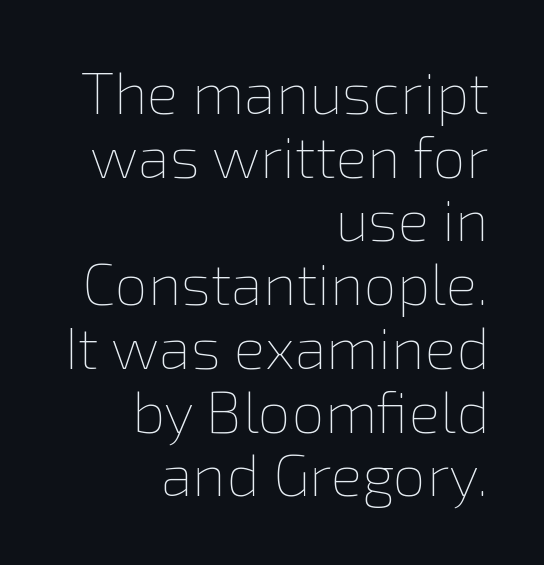
Horizontally, the lines are justified to the trailing edge only. Is there any slant? The stems are plumb. Students, observe: this is what under-led, compact text looks like. Nobody drew a line under any word here. This sample has the flowing, uneven cadence of proportional lettering. You could call the tracking neutral — neither tight nor loose.
